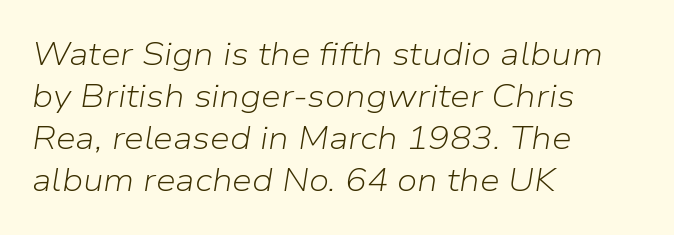
{"italic": "yes", "lean": "right", "slant_degrees": 9, "bold": "no", "weight": "light", "width": "normal", "stroke_contrast": "low", "x_height": "medium", "monospaced": "no", "underline": "no", "align": "left", "line_spacing": "normal", "line_spacing_ratio": 1.31, "letter_spacing": "normal", "letter_spacing_em": 0.0, "glyph_px": 32}
